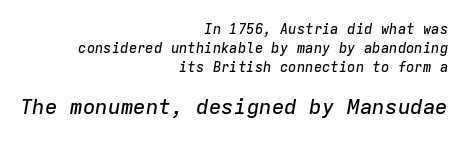
Q: Is the text italic (slanted)? A: Yes, it leans right by about 9 degrees.
Q: Is the text underlined? A: No.
Q: How is the paragraph aligned? A: Right-aligned.
Q: Is the spacing between letters normal or unusually wide? A: Normal.
Q: Is the spacing between lines tight, normal or loose? A: Normal.
Q: Which block of text is set in a larger size, the first (top) or the second (bottom)? A: The second (bottom) one.
